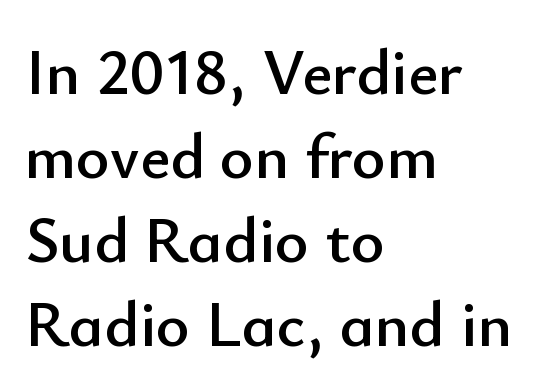
Q: Is the text italic (slanted)? A: No, it is upright.
Q: Is the typeface a serif or a sans-serif typeface? A: Sans-serif.
Q: Is the text underlined? A: No.
Q: How is the paragraph aligned? A: Left-aligned.
Q: Is the spacing between letters normal or unusually wide? A: Normal.
Q: Is the spacing between lines tight, normal or loose? A: Normal.
Q: Width (condensed, normal, or wide)? A: Normal.
Q: Stroke contrast? A: Low.
Q: x-height? A: Small.
Q: Monospaced? A: No.
